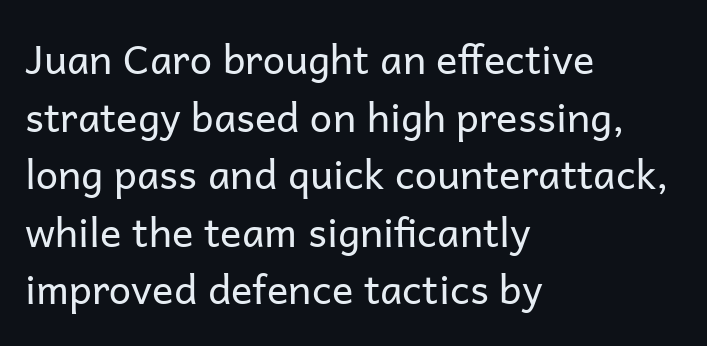
Q: Is the text bold? A: No.
Q: Is the text italic (slanted)? A: No, it is upright.
Q: Is the typeface a serif or a sans-serif typeface? A: Sans-serif.
Q: Is the text underlined? A: No.
Q: How is the paragraph aligned? A: Left-aligned.
Q: Is the spacing between letters normal or unusually wide? A: Normal.
Q: Is the spacing between lines tight, normal or loose? A: Normal.
Q: Width (condensed, normal, or wide)? A: Normal.
Q: Stroke contrast? A: Low.
Q: x-height? A: Medium.
Q: Monospaced? A: No.
